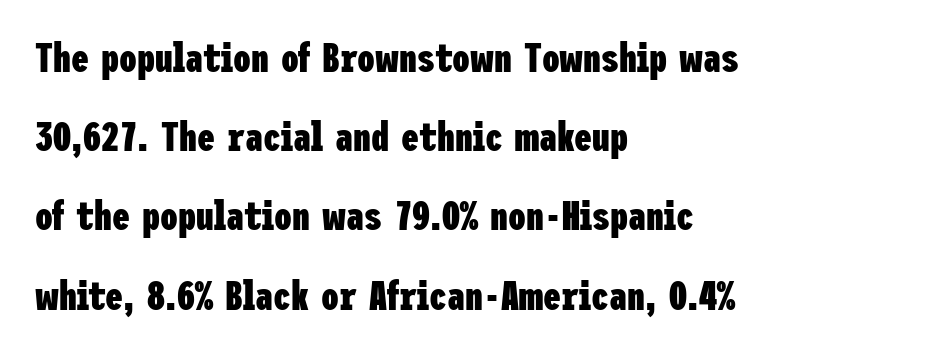
{"serif": "no", "italic": "no", "bold": "yes", "weight": "heavy", "width": "condensed", "stroke_contrast": "low", "x_height": "medium", "underline": "no", "align": "left", "line_spacing": "loose", "line_spacing_ratio": 1.98, "letter_spacing": "normal", "letter_spacing_em": 0.0, "glyph_px": 40}
